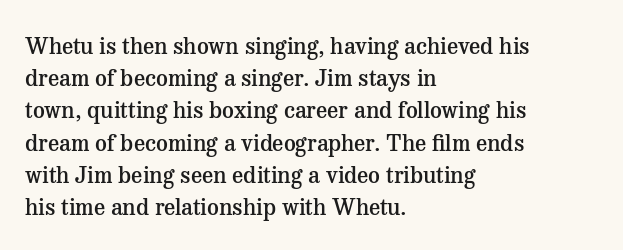
{"italic": "no", "bold": "semi", "underline": "no", "align": "left", "line_spacing": "normal", "line_spacing_ratio": 1.4, "letter_spacing": "normal", "letter_spacing_em": 0.0, "glyph_px": 23}
